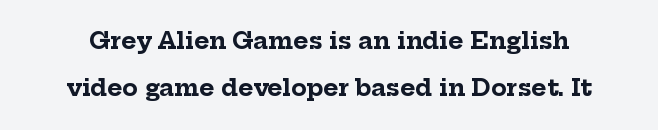
The image shows 23 px bold type, upright; set loose line spacing (2.05x), normal letter spacing, not underlined.
